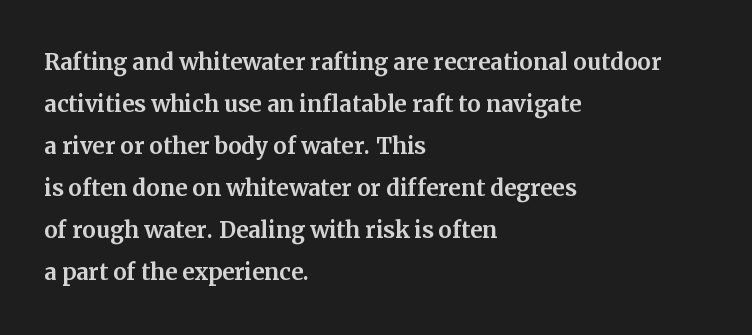
Q: Is the text italic (slanted)? A: No, it is upright.
Q: Is the typeface a serif or a sans-serif typeface? A: Serif.
Q: Is the text underlined? A: No.
Q: How is the paragraph aligned? A: Left-aligned.
Q: Is the spacing between letters normal or unusually wide? A: Normal.
Q: Is the spacing between lines tight, normal or loose? A: Normal.
Q: Width (condensed, normal, or wide)? A: Normal.
Q: Stroke contrast? A: Medium.
Q: x-height? A: Medium.
Q: Monospaced? A: No.
